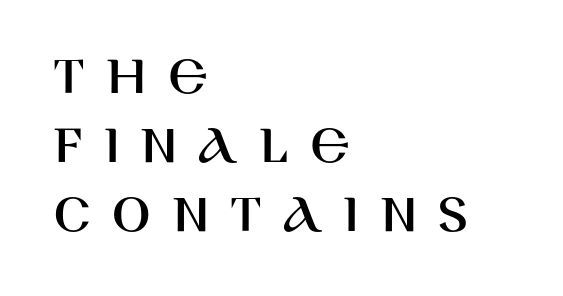
These lines are set flush left with a ragged right edge. Grotesque or geometric, the face here clearly has no serifs. Character widths vary here, with narrow letters taking less room than wide ones. The letters stand straight up with perfectly vertical stems. Decoration check: the copy has no underline. This sample uses expanded letter spacing, leaving extra air between glyphs.
